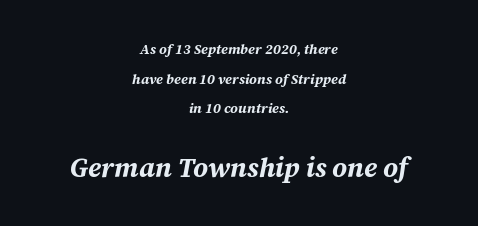
Whoever set this chose breathing room over compactness in the vertical rhythm. Short note: letters normally spaced. Scale increases going downward across the two blocks. The passage is arranged like a title page — every line centered. The strokes are fattened all the way to bold.
